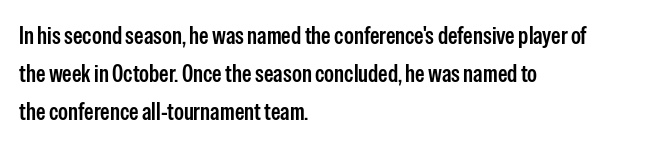
Type without underlining. The rendering keeps characters at their native spacing. It's the straight-up-and-down kind of type. Honestly, the row spacing looks completely unremarkable. One-word summary of the alignment: left. Semibold letterforms, between regular and bold.
